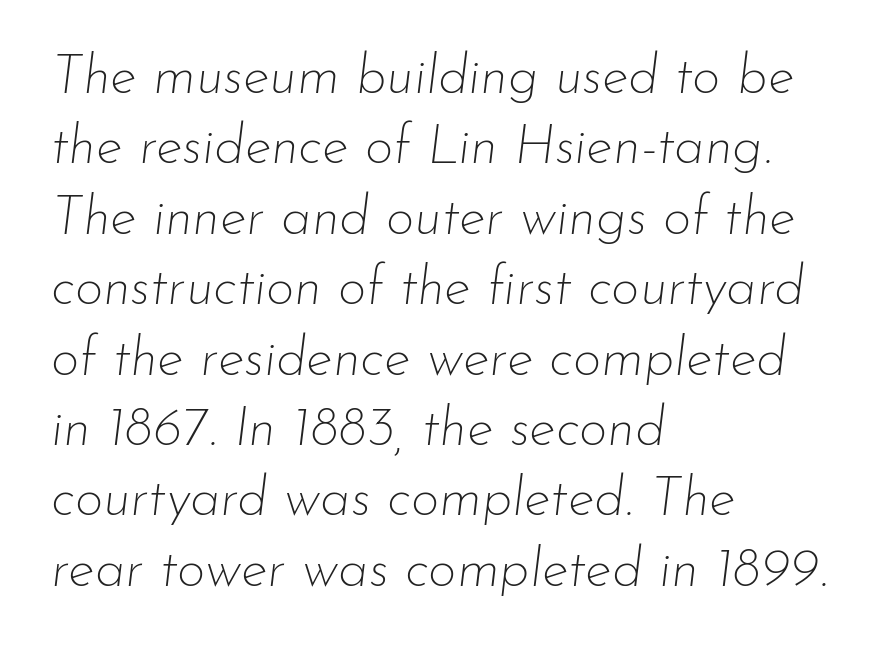
Q: Is the text bold? A: No.
Q: Is the text italic (slanted)? A: Yes, it leans right by about 7 degrees.
Q: Is the text underlined? A: No.
Q: How is the paragraph aligned? A: Left-aligned.
Q: Is the spacing between letters normal or unusually wide? A: Normal.
Q: Is the spacing between lines tight, normal or loose? A: Normal.
Q: Width (condensed, normal, or wide)? A: Normal.
Q: Stroke contrast? A: Low.
Q: x-height? A: Small.
Q: Monospaced? A: No.
